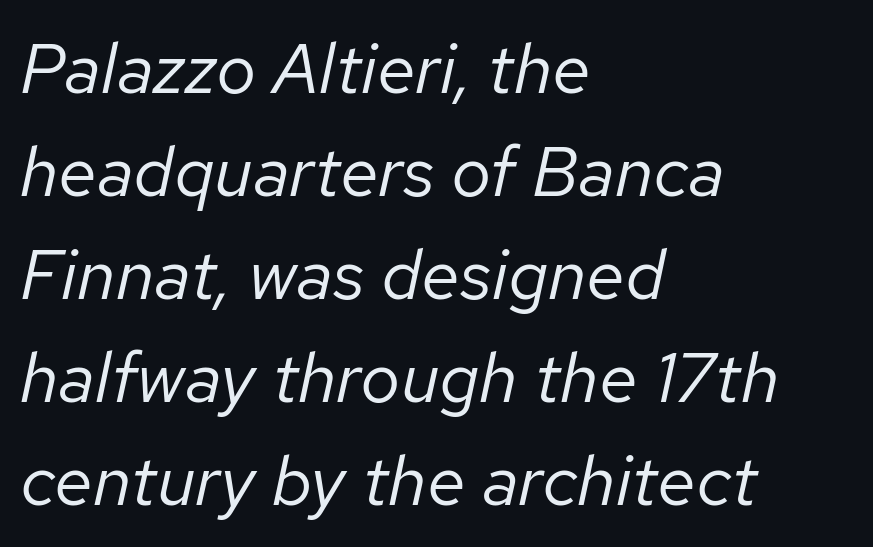
The image shows 71 px regular-weight type, italic (leaning right); set left-aligned, normal line spacing (1.45x), normal letter spacing, not underlined; low stroke contrast and a medium x-height.
